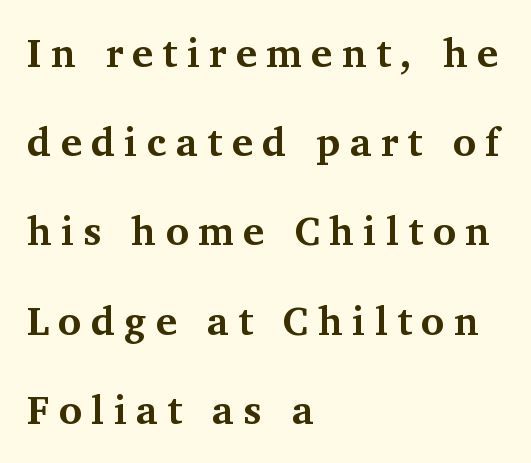
The image shows 40 px bold serif type, upright; set left-aligned, loose line spacing (2.23x), unusually wide letter spacing (+0.23 em), not underlined; medium stroke contrast and a medium x-height.
